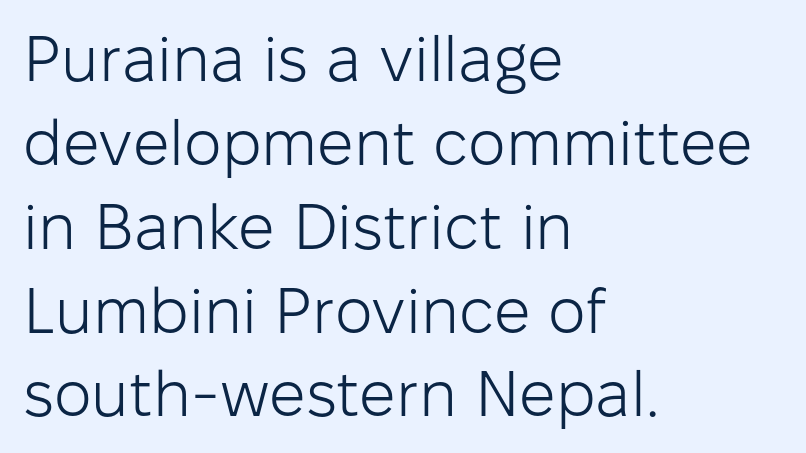
{"serif": "no", "italic": "no", "bold": "no", "weight": "light", "width": "normal", "stroke_contrast": "low", "x_height": "medium", "monospaced": "no", "underline": "no", "align": "left", "line_spacing": "normal", "line_spacing_ratio": 1.31, "letter_spacing": "normal", "letter_spacing_em": 0.0, "glyph_px": 64}
